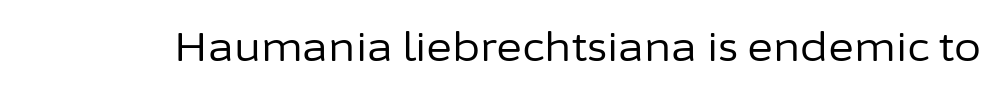
A typesetter would mark this as roman, not italic. The glyphs are unaccompanied by any horizontal stroke below them. The weight tops out at a normal text grade. Here the glyphs are tracked normally, forming tight word shapes. Letterform terminals end flat and unadorned throughout the passage.
